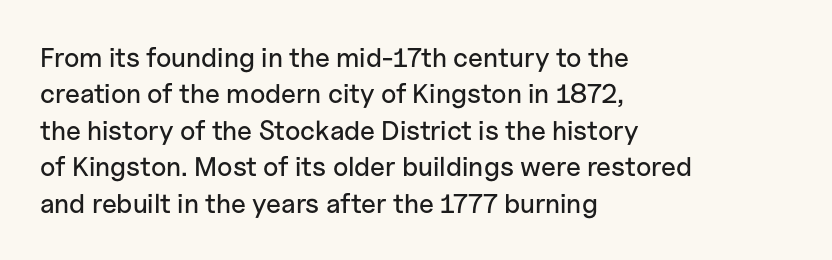
{"italic": "no", "underline": "no", "align": "left", "line_spacing": "normal", "line_spacing_ratio": 1.35, "letter_spacing": "normal", "letter_spacing_em": 0.0, "glyph_px": 27}
